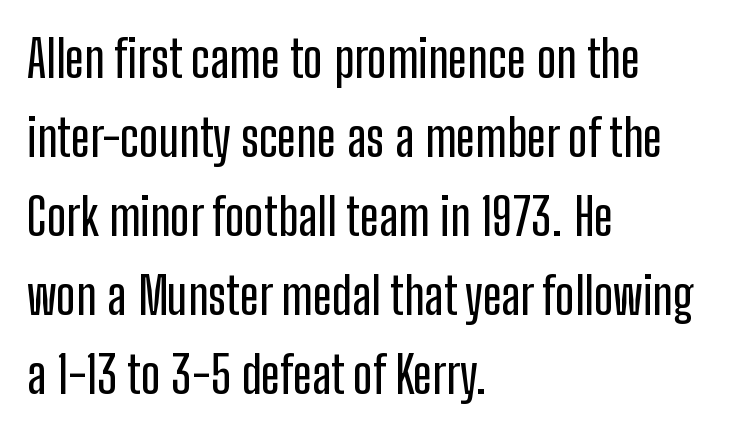
Q: Is the text italic (slanted)? A: No, it is upright.
Q: Is the typeface a serif or a sans-serif typeface? A: Sans-serif.
Q: Is the text underlined? A: No.
Q: How is the paragraph aligned? A: Left-aligned.
Q: Is the spacing between letters normal or unusually wide? A: Normal.
Q: Is the spacing between lines tight, normal or loose? A: Normal.
Q: Width (condensed, normal, or wide)? A: Condensed.
Q: Stroke contrast? A: Low.
Q: x-height? A: Medium.
Q: Monospaced? A: No.
